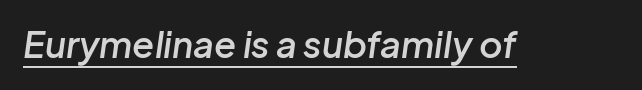
Q: Is the text bold? A: Semi-bold.
Q: Is the text italic (slanted)? A: Yes, it leans right by about 8 degrees.
Q: Is the text underlined? A: Yes.
Q: Is the spacing between letters normal or unusually wide? A: Normal.
Q: Width (condensed, normal, or wide)? A: Normal.
Q: Stroke contrast? A: Low.
Q: x-height? A: Medium.
Q: Monospaced? A: No.
